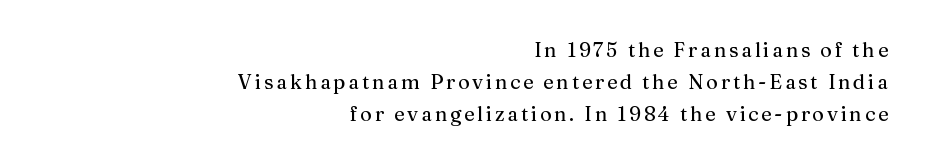
The image shows 20 px text type, upright; set right-aligned, normal line spacing (1.6x), not underlined.
